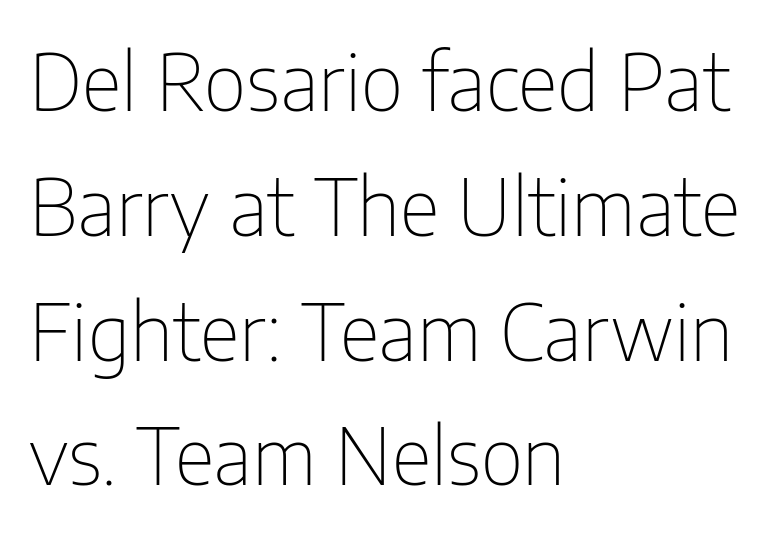
What's the leading like? Ordinary, nothing unusual. Typographically, this falls in the sans-serif category. Designer's note — italics off, roman on. The tracking reads as untouched default to a designer's eye. Words float on clear page, feet unadorned.
